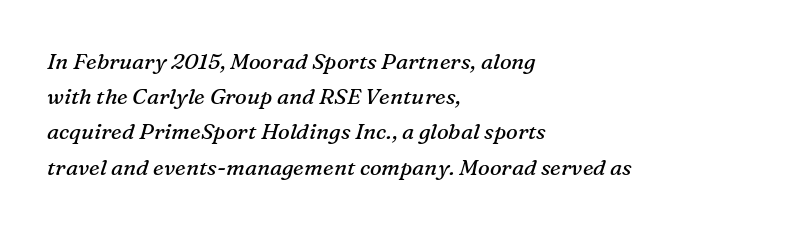
The image shows 22 px text type, italic (leaning right); set left-aligned, normal line spacing (1.6x), normal letter spacing, not underlined.
